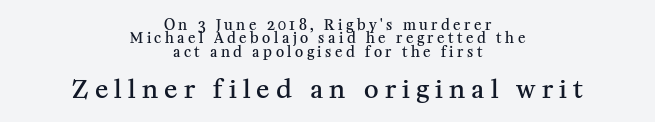
The image shows 25 px text type, upright; set centered, tight line spacing (0.96x), unusually wide letter spacing (+0.25 em), not underlined; the second (bottom) block is 1.79x larger.
